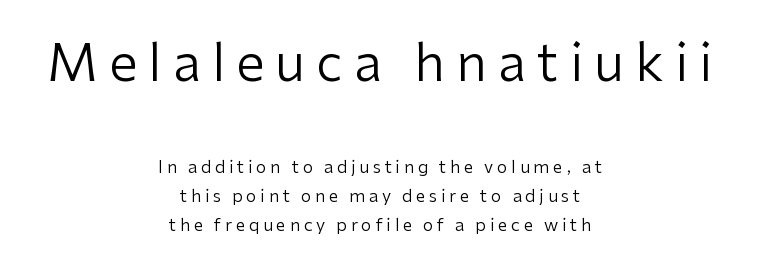
Q: Is the text bold? A: No.
Q: Is the text italic (slanted)? A: No, it is upright.
Q: Is the typeface a serif or a sans-serif typeface? A: Sans-serif.
Q: Is the text underlined? A: No.
Q: How is the paragraph aligned? A: Centered.
Q: Is the spacing between letters normal or unusually wide? A: Unusually wide.
Q: Is the spacing between lines tight, normal or loose? A: Normal.
Q: Which block of text is set in a larger size, the first (top) or the second (bottom)? A: The first (top) one.
Q: Width (condensed, normal, or wide)? A: Normal.
Q: Stroke contrast? A: Low.
Q: x-height? A: Medium.
Q: Monospaced? A: No.
